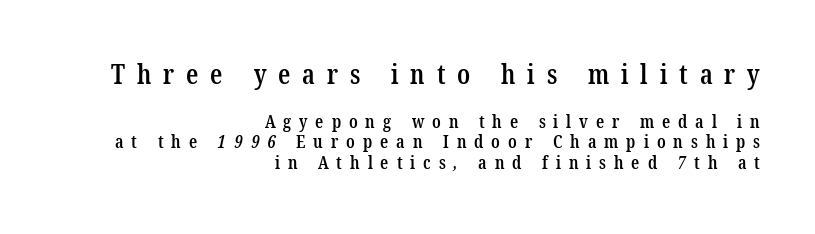
The image shows 27 px text type; set right-aligned, tight line spacing (1.15x), unusually wide letter spacing (+0.44 em), not underlined; the first (top) block is 1.5x larger.
